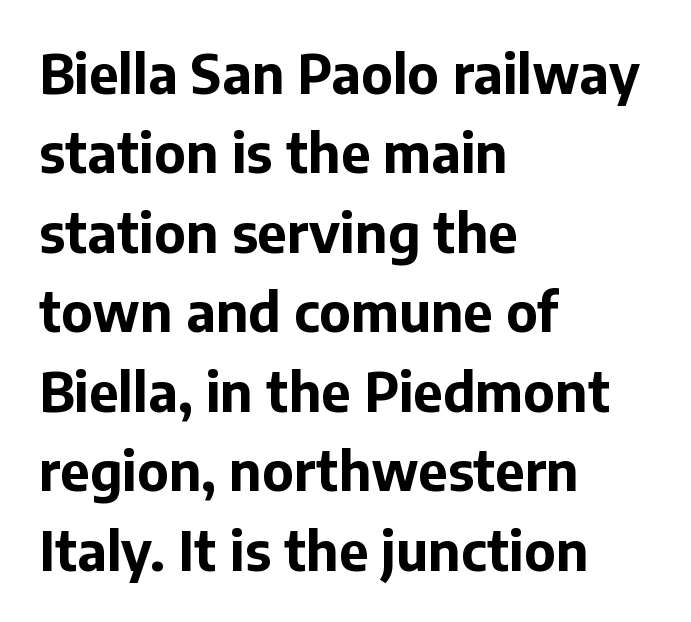
The image shows 53 px bold sans-serif type, upright; set left-aligned, normal line spacing (1.5x), normal letter spacing, not underlined; low stroke contrast and a medium x-height.
